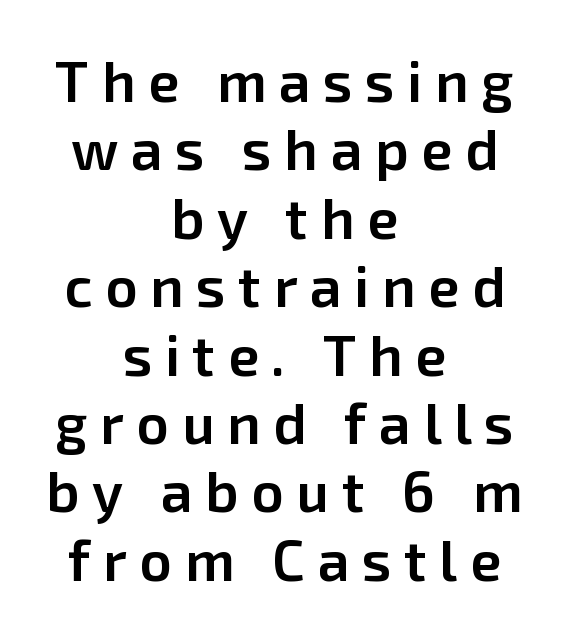
The image shows 57 px semibold sans-serif type, upright; set centered, line spacing 1.2x, unusually wide letter spacing (+0.22 em), not underlined; low stroke contrast and a medium x-height.
